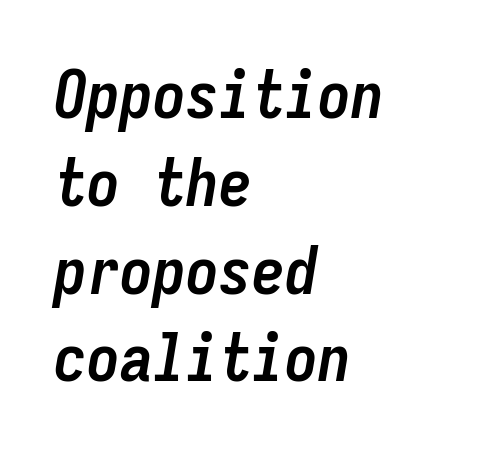
Q: Is the text bold? A: Yes.
Q: Is the text italic (slanted)? A: Yes, it leans right by about 9 degrees.
Q: Is the text underlined? A: No.
Q: How is the paragraph aligned? A: Left-aligned.
Q: Is the spacing between letters normal or unusually wide? A: Normal.
Q: Is the spacing between lines tight, normal or loose? A: Normal.
Q: Width (condensed, normal, or wide)? A: Condensed.
Q: Stroke contrast? A: Low.
Q: x-height? A: Medium.
Q: Monospaced? A: Yes.
